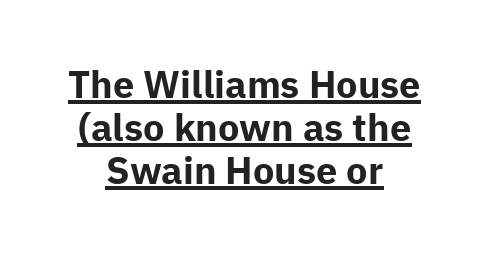
Each letter keeps its own natural width here, so spacing adapts to shape. The letters are bold, with thick, heavy strokes. The rendering positions every line midway between the sides. In terms of letterspacing, this is plain default setting. The face used here is a sans, in the tradition of grotesques and geometrics. Closely set lines give the paragraph a compact silhouette.
